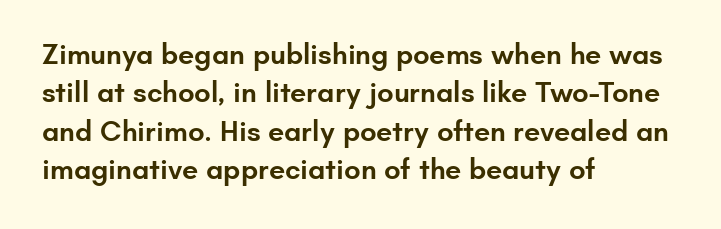
{"serif": "no", "italic": "no", "bold": "semi", "weight": "semibold", "width": "normal", "stroke_contrast": "low", "x_height": "small", "monospaced": "no", "underline": "no", "align": "left", "line_spacing": "normal", "line_spacing_ratio": 1.32, "letter_spacing": "normal", "letter_spacing_em": 0.0, "glyph_px": 29}
